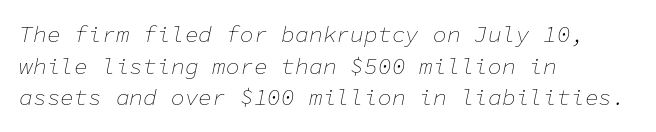
Vertical stems look standard width or narrower in stroke. The typography opts for an oblique posture over an upright one. You could call the tracking neutral — neither tight nor loose. Check under the words: just untouched page. The leading is moderate, giving the passage an even texture. Is the block centered? No — it sits flush against the left margin.
